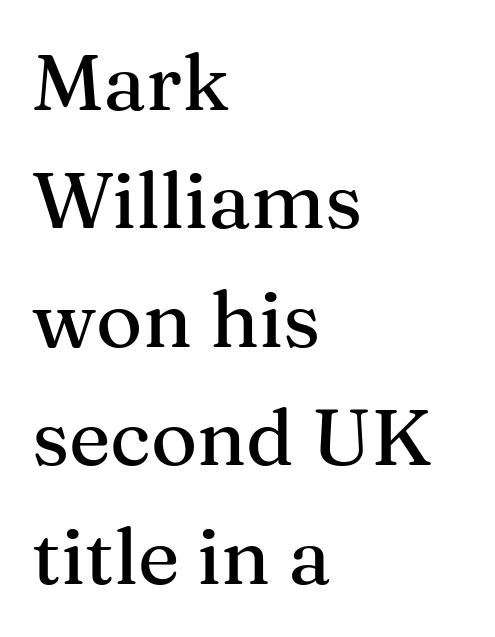
Q: Is the text italic (slanted)? A: No, it is upright.
Q: Is the typeface a serif or a sans-serif typeface? A: Serif.
Q: Is the text underlined? A: No.
Q: How is the paragraph aligned? A: Left-aligned.
Q: Is the spacing between letters normal or unusually wide? A: Normal.
Q: Is the spacing between lines tight, normal or loose? A: Normal.
Q: Width (condensed, normal, or wide)? A: Normal.
Q: Stroke contrast? A: Medium.
Q: x-height? A: Medium.
Q: Monospaced? A: No.
